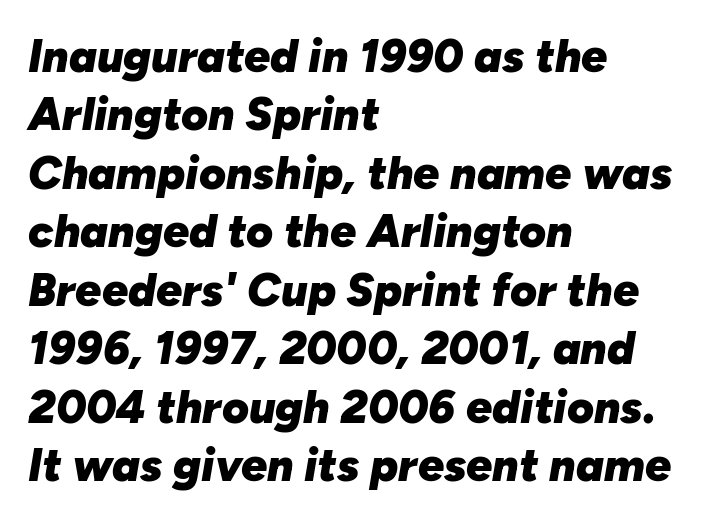
The letters are slanted; this is an italic face. The passage is arranged the way most books set body copy — flush left. Does the weight exceed regular? Yes, all the way to bold. Check the space under the baseline: it is left empty.
